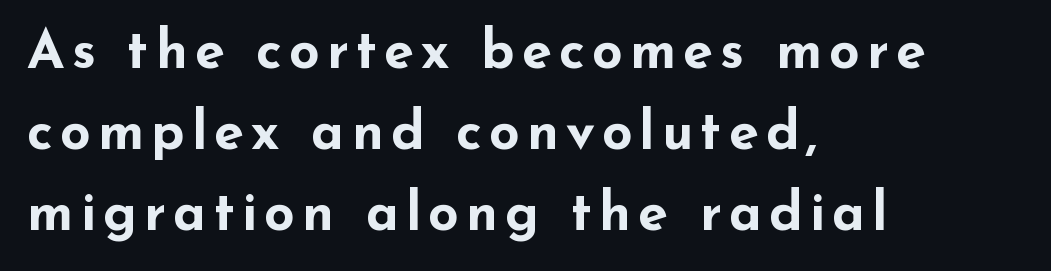
The image shows 54 px bold, wide sans-serif type, upright; set left-aligned, normal line spacing (1.5x), not underlined; low stroke contrast and a small x-height.
